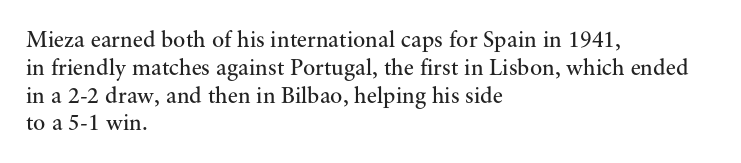
Q: Is the text bold? A: No.
Q: Is the text italic (slanted)? A: No, it is upright.
Q: Is the text underlined? A: No.
Q: How is the paragraph aligned? A: Left-aligned.
Q: Is the spacing between letters normal or unusually wide? A: Normal.
